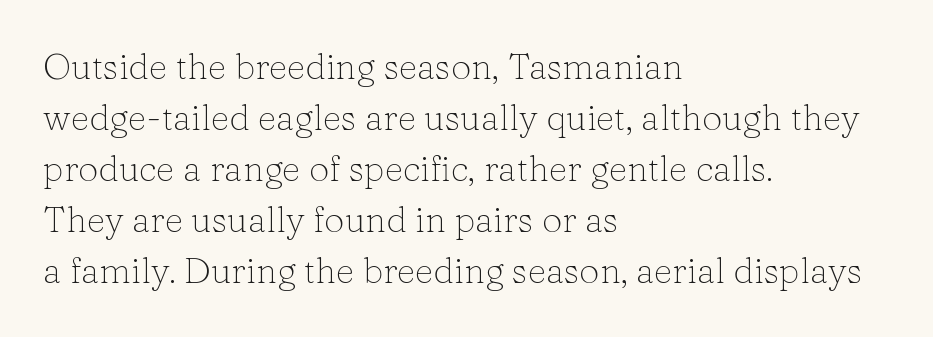
The image shows 36 px light serif type, upright; set left-aligned, normal line spacing (1.42x), normal letter spacing, not underlined; low stroke contrast and a medium x-height.
